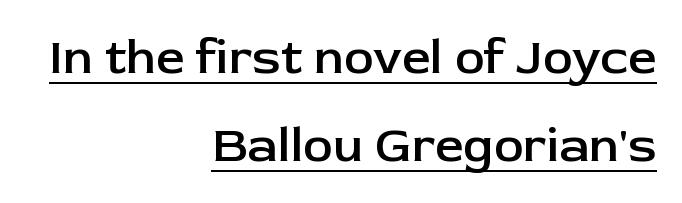
Q: Is the text bold? A: Semi-bold.
Q: Is the text italic (slanted)? A: No, it is upright.
Q: Is the typeface a serif or a sans-serif typeface? A: Sans-serif.
Q: Is the text underlined? A: Yes.
Q: How is the paragraph aligned? A: Right-aligned.
Q: Is the spacing between letters normal or unusually wide? A: Normal.
Q: Width (condensed, normal, or wide)? A: Normal.
Q: Stroke contrast? A: Low.
Q: x-height? A: Medium.
Q: Monospaced? A: No.
